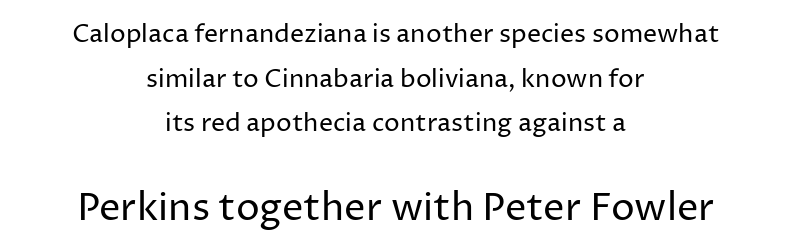
{"serif": "no", "italic": "no", "bold": "no", "weight": "regular", "width": "normal", "stroke_contrast": "low", "x_height": "medium", "monospaced": "no", "underline": "no", "align": "center", "line_spacing_ratio": 1.79, "letter_spacing": "normal", "letter_spacing_em": 0.0, "larger_block": "second", "size_ratio": 1.52, "glyph_px": 38}
